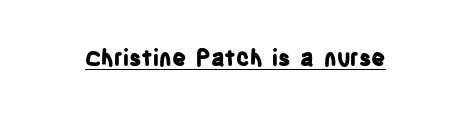
Q: Is the text bold? A: Yes.
Q: Is the text italic (slanted)? A: No, it is upright.
Q: Is the text underlined? A: Yes.
Q: Is the spacing between letters normal or unusually wide? A: Normal.
